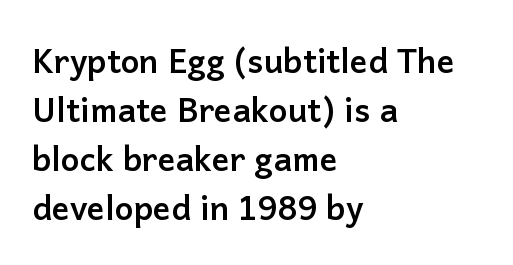
{"serif": "no", "italic": "no", "bold": "yes", "weight": "semibold", "width": "normal", "stroke_contrast": "low", "x_height": "medium", "monospaced": "no", "underline": "no", "align": "left", "line_spacing": "normal", "line_spacing_ratio": 1.48, "letter_spacing": "normal", "letter_spacing_em": 0.0, "glyph_px": 33}
